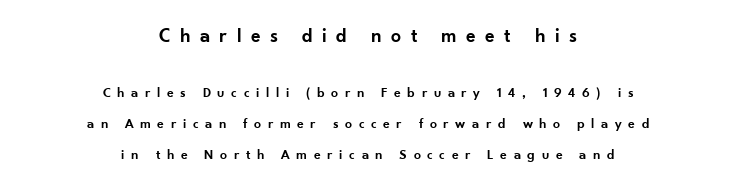
{"italic": "no", "bold": "semi", "underline": "no", "align": "center", "line_spacing": "loose", "line_spacing_ratio": 2.21, "letter_spacing": "wide", "letter_spacing_em": 0.47, "larger_block": "first", "size_ratio": 1.43, "glyph_px": 20}
